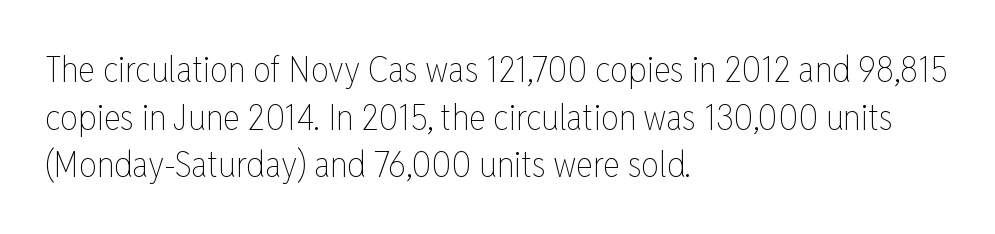
{"italic": "no", "bold": "no", "weight": "thin", "width": "condensed", "stroke_contrast": "low", "x_height": "medium", "monospaced": "no", "underline": "no", "align": "left", "line_spacing": "normal", "line_spacing_ratio": 1.32, "letter_spacing": "normal", "letter_spacing_em": 0.0, "glyph_px": 36}
